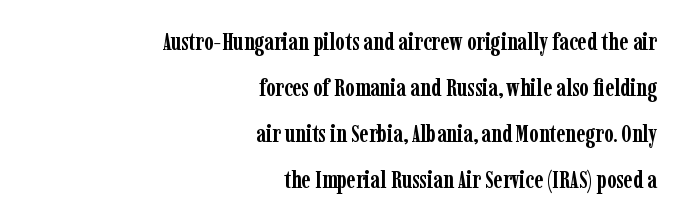
Q: Is the text bold? A: Yes.
Q: Is the text italic (slanted)? A: No, it is upright.
Q: Is the text underlined? A: No.
Q: How is the paragraph aligned? A: Right-aligned.
Q: Is the spacing between letters normal or unusually wide? A: Normal.
Q: Is the spacing between lines tight, normal or loose? A: Loose.
